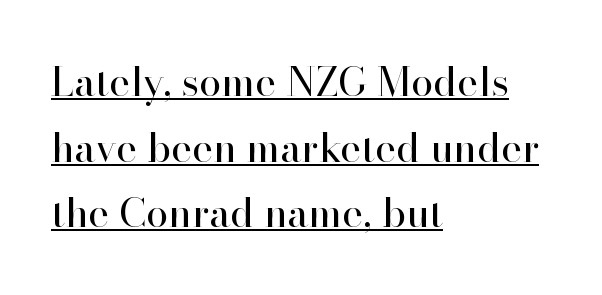
The image shows 40 px regular-weight serif type, upright; set left-aligned, normal line spacing (1.64x), normal letter spacing, underlined; high stroke contrast and a small x-height.
